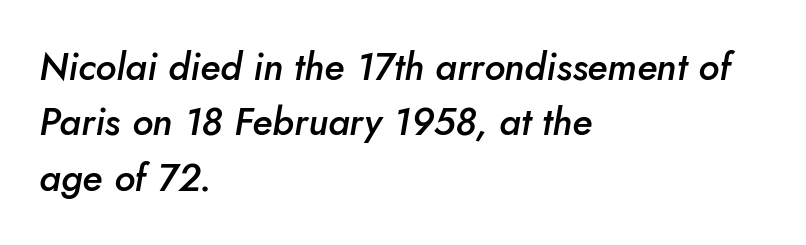
Firm but not heavy-handed strokes: this text is semibold. Honestly, there is no underline to notice here at all. Characters are canted at an angle relative to the baseline's perpendicular. Characters follow at the spacing the type designer built in. If you measured baseline to baseline, you'd find a middling distance. The letters advance in unequal steps, a hallmark of proportional type.
